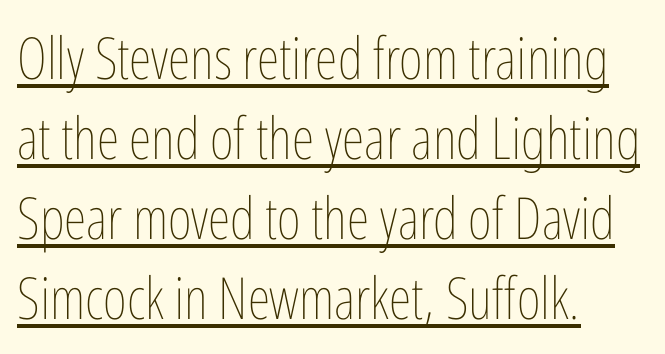
{"italic": "no", "bold": "no", "weight": "thin", "width": "condensed", "stroke_contrast": "low", "x_height": "medium", "monospaced": "no", "underline": "yes", "align": "left", "line_spacing": "normal", "line_spacing_ratio": 1.38, "letter_spacing": "normal", "letter_spacing_em": 0.0, "glyph_px": 58}
